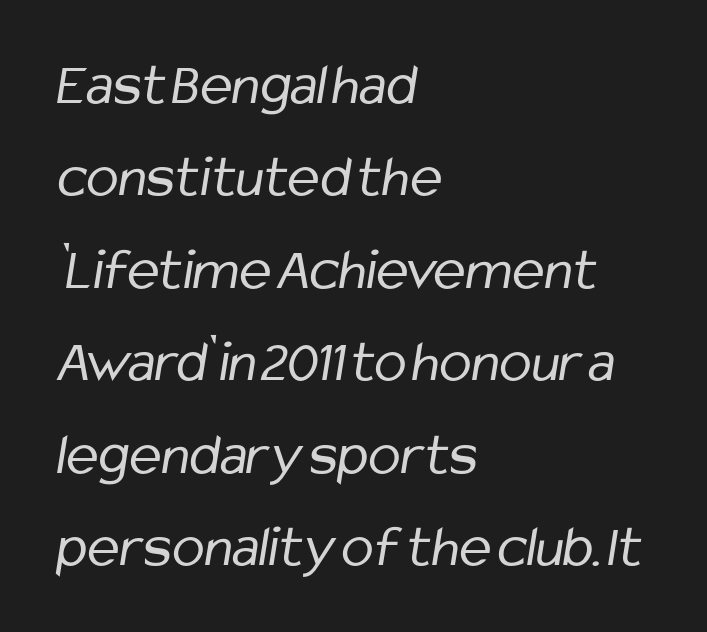
The image shows 60 px regular-weight, condensed sans-serif type; set left-aligned, normal line spacing (1.54x), normal letter spacing, not underlined; low stroke contrast and a medium x-height.
